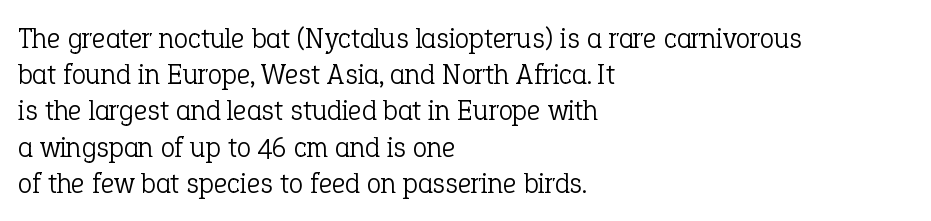
{"serif": "yes", "italic": "no", "bold": "no", "weight": "light", "width": "normal", "stroke_contrast": "low", "x_height": "medium", "monospaced": "no", "underline": "no", "align": "left", "line_spacing": "normal", "line_spacing_ratio": 1.25, "letter_spacing": "normal", "letter_spacing_em": 0.0, "glyph_px": 29}
